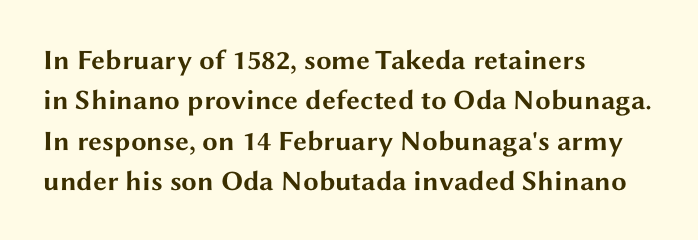
The image shows 28 px bold, wide sans-serif type, upright; set left-aligned, normal line spacing (1.44x), normal letter spacing, not underlined; medium stroke contrast and a medium x-height.
